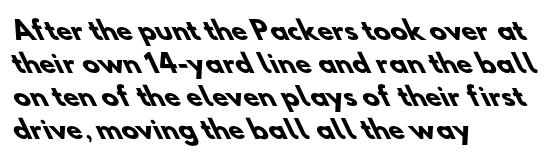
The words here are not underlined. The passage shown is emphatically bold. The line-height multiplier appears to be the usual default. The passage is arranged the way most books set body copy — flush left. No extra tracking has been applied to these lines.
